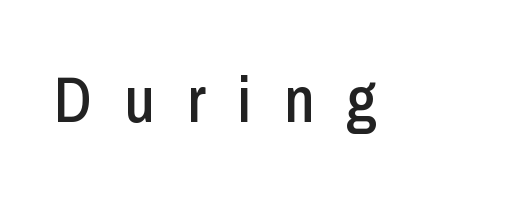
Q: Is the text italic (slanted)? A: No, it is upright.
Q: Is the typeface a serif or a sans-serif typeface? A: Sans-serif.
Q: Is the text underlined? A: No.
Q: Is the spacing between letters normal or unusually wide? A: Unusually wide.
Q: Width (condensed, normal, or wide)? A: Condensed.
Q: Stroke contrast? A: Low.
Q: x-height? A: Medium.
Q: Monospaced? A: No.
